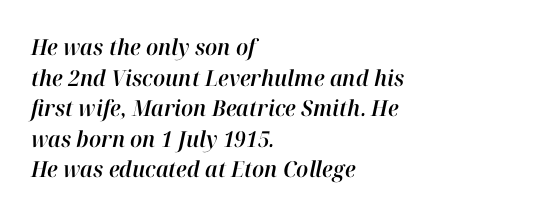
{"italic": "yes", "lean": "right", "slant_degrees": 12, "underline": "no", "align": "left", "line_spacing": "normal", "line_spacing_ratio": 1.39, "letter_spacing": "normal", "letter_spacing_em": 0.0, "glyph_px": 22}
